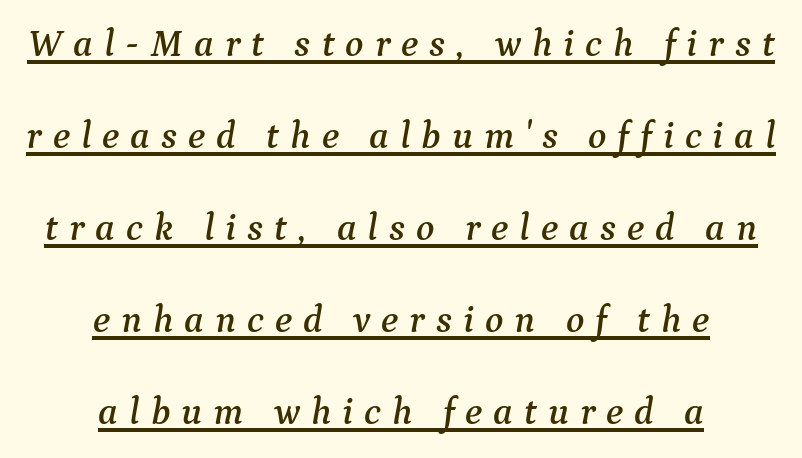
Q: Is the text italic (slanted)? A: Yes, it leans right by about 9 degrees.
Q: Is the typeface a serif or a sans-serif typeface? A: Serif.
Q: Is the text underlined? A: Yes.
Q: How is the paragraph aligned? A: Centered.
Q: Is the spacing between letters normal or unusually wide? A: Unusually wide.
Q: Is the spacing between lines tight, normal or loose? A: Loose.
Q: Width (condensed, normal, or wide)? A: Normal.
Q: Stroke contrast? A: Medium.
Q: x-height? A: Medium.
Q: Monospaced? A: No.
